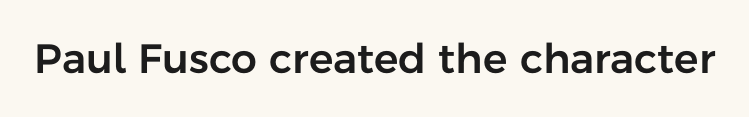
Students, note that the glyphs here touch the page at normal intervals. The gap between lines stays unmarked. The characters display no serif detailing; their extremities are plain. You could not count columns in this text — the font is proportionally spaced. Posture: straight, roman, zero tilt.
